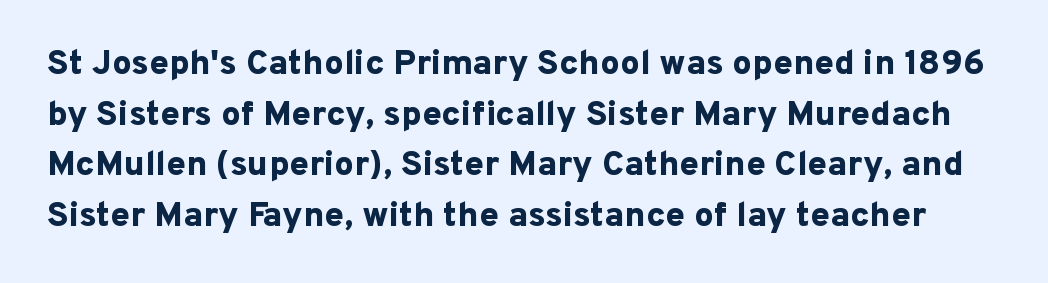
Q: Is the text bold? A: Yes.
Q: Is the text italic (slanted)? A: No, it is upright.
Q: Is the typeface a serif or a sans-serif typeface? A: Sans-serif.
Q: Is the text underlined? A: No.
Q: Is the spacing between letters normal or unusually wide? A: Normal.
Q: Is the spacing between lines tight, normal or loose? A: Normal.
Q: Width (condensed, normal, or wide)? A: Normal.
Q: Stroke contrast? A: Low.
Q: x-height? A: Medium.
Q: Monospaced? A: No.
